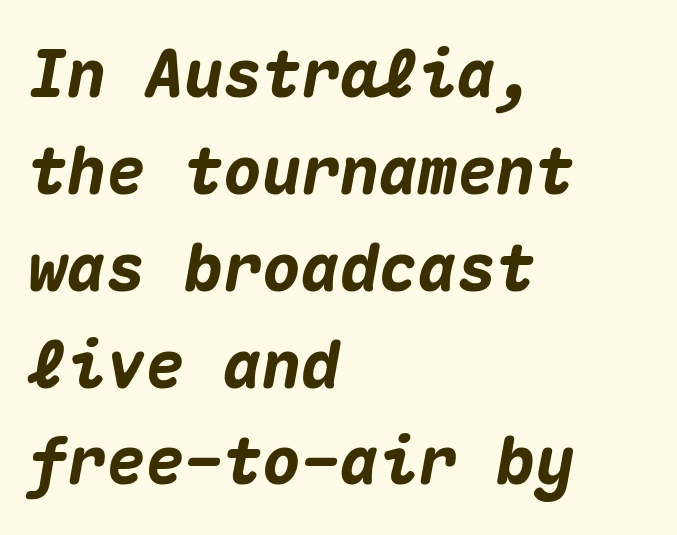
The image shows 65 px heavy type, italic (leaning right), monospaced; set left-aligned, normal line spacing (1.49x), normal letter spacing, not underlined; medium stroke contrast and a medium x-height.
